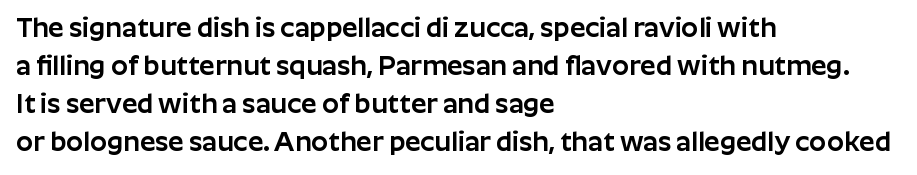
Q: Is the text italic (slanted)? A: No, it is upright.
Q: Is the text underlined? A: No.
Q: How is the paragraph aligned? A: Left-aligned.
Q: Is the spacing between letters normal or unusually wide? A: Normal.
Q: Is the spacing between lines tight, normal or loose? A: Normal.
